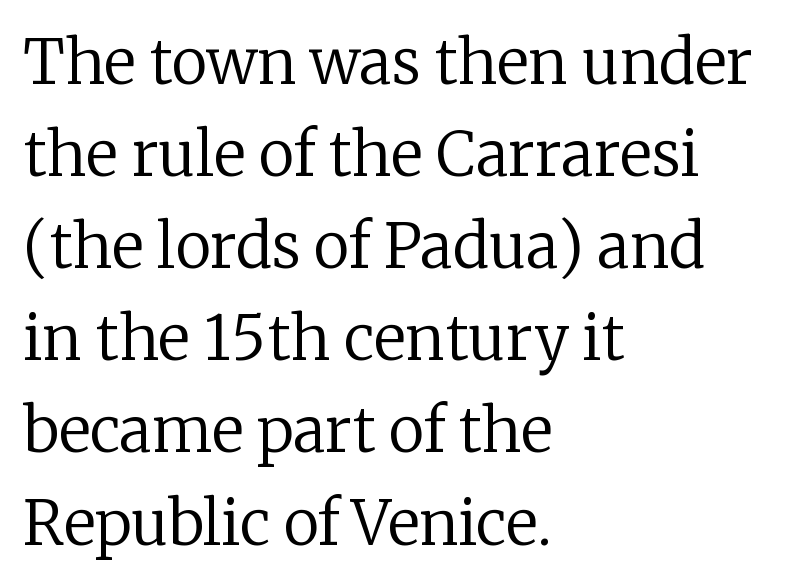
The image shows 61 px regular-weight serif type, upright; set left-aligned, normal line spacing (1.51x), normal letter spacing, not underlined; low stroke contrast and a medium x-height.
